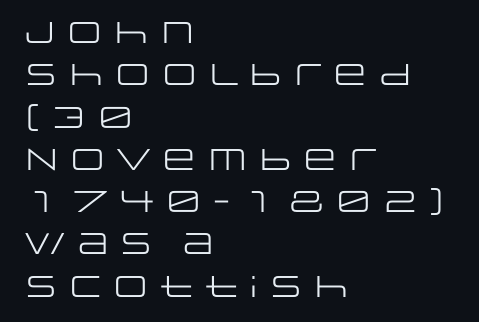
Q: Is the text bold? A: No.
Q: Is the text italic (slanted)? A: No, it is upright.
Q: Is the typeface a serif or a sans-serif typeface? A: Sans-serif.
Q: Is the text underlined? A: No.
Q: How is the paragraph aligned? A: Left-aligned.
Q: Is the spacing between letters normal or unusually wide? A: Normal.
Q: Is the spacing between lines tight, normal or loose? A: Normal.
Q: Width (condensed, normal, or wide)? A: Wide.
Q: Stroke contrast? A: Low.
Q: x-height? A: Large.
Q: Monospaced? A: No.
